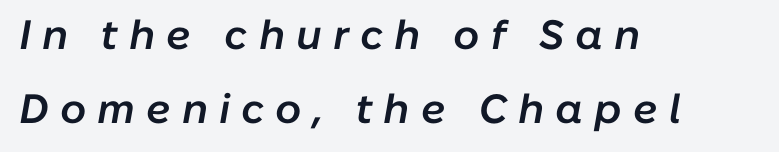
The image shows 41 px semibold type, italic (leaning right); set left-aligned, line spacing 1.81x, unusually wide letter spacing (+0.27 em), not underlined; low stroke contrast and a medium x-height.
